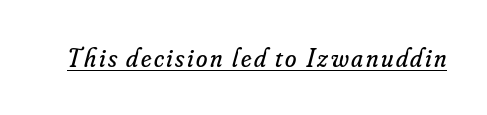
This reads as an unemphasized weight, regular at the heaviest. Looking at the ascenders, they clearly lean. A continuous stroke trails under the words, as in a hyperlink.
